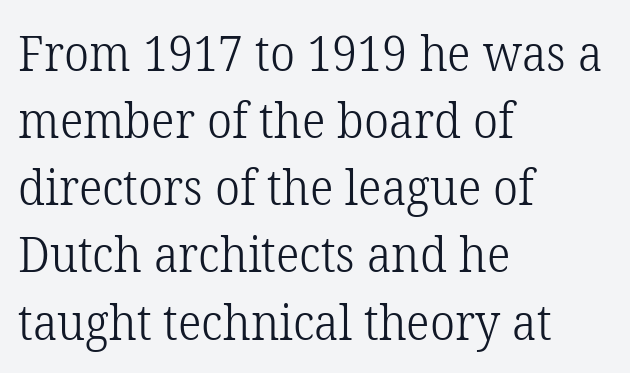
The image shows 49 px light serif type, upright; set left-aligned, normal line spacing (1.37x), normal letter spacing, not underlined; low stroke contrast and a medium x-height.
